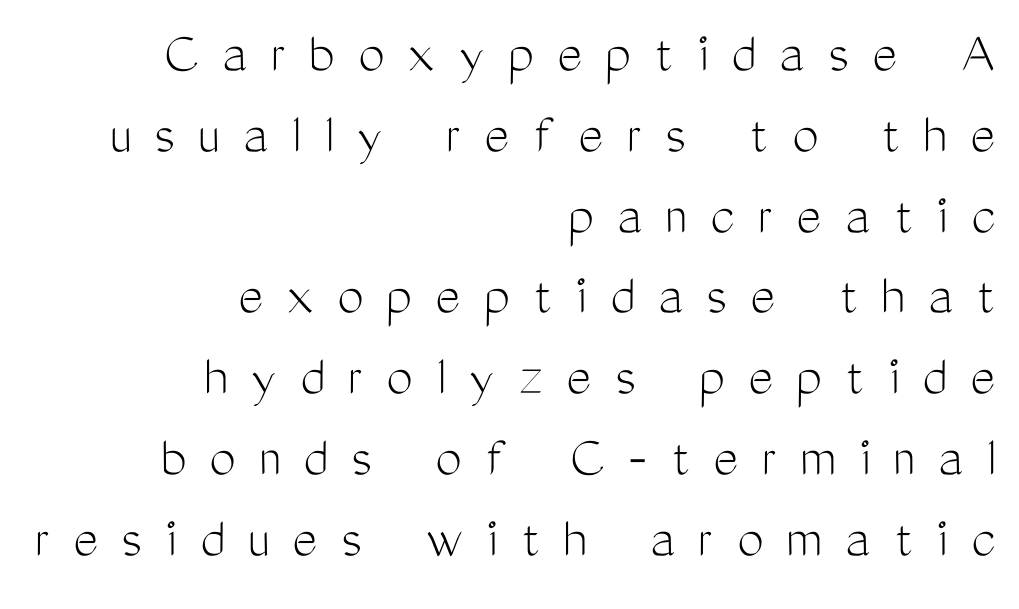
The image shows 59 px light, condensed sans-serif type, upright; set right-aligned, normal line spacing (1.37x), unusually wide letter spacing (+0.4 em), not underlined; medium stroke contrast and a medium x-height.
